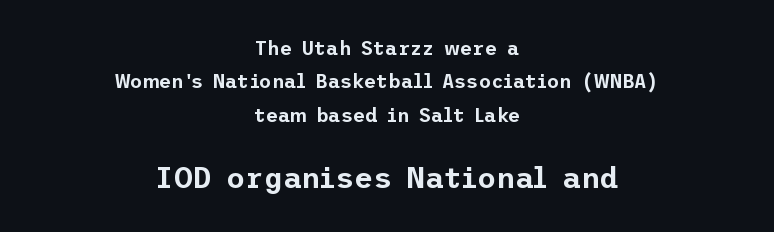
{"serif": "no", "italic": "no", "width": "normal", "stroke_contrast": "low", "x_height": "medium", "underline": "no", "align": "center", "line_spacing_ratio": 1.76, "letter_spacing": "normal", "letter_spacing_em": 0.0, "larger_block": "second", "size_ratio": 1.53, "glyph_px": 29}
